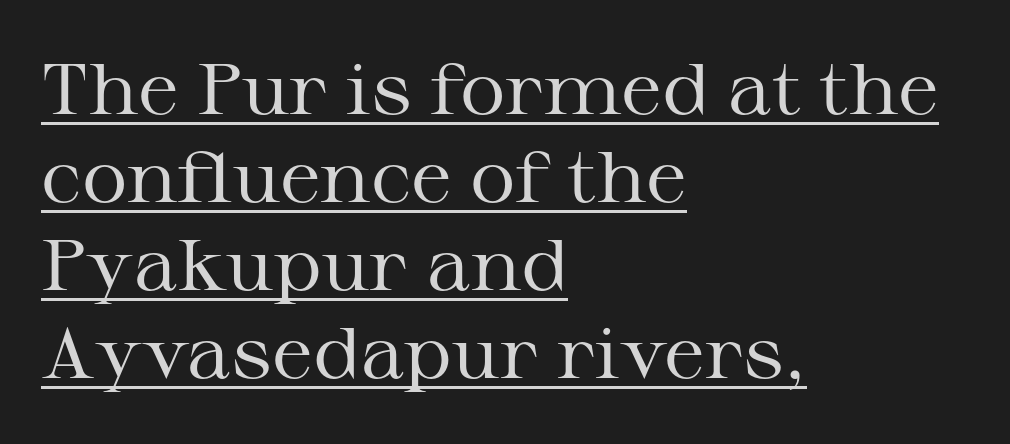
Q: Is the text bold? A: No.
Q: Is the text italic (slanted)? A: No, it is upright.
Q: Is the typeface a serif or a sans-serif typeface? A: Serif.
Q: Is the text underlined? A: Yes.
Q: How is the paragraph aligned? A: Left-aligned.
Q: Is the spacing between letters normal or unusually wide? A: Normal.
Q: Width (condensed, normal, or wide)? A: Wide.
Q: Stroke contrast? A: Medium.
Q: x-height? A: Medium.
Q: Monospaced? A: No.
